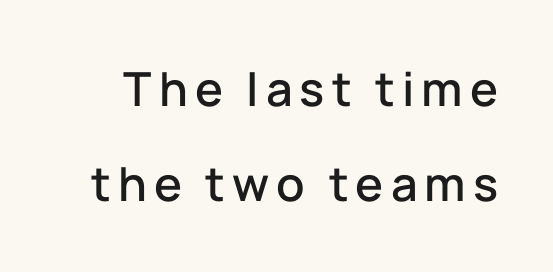
Q: Is the text italic (slanted)? A: No, it is upright.
Q: Is the typeface a serif or a sans-serif typeface? A: Sans-serif.
Q: Is the text underlined? A: No.
Q: Is the spacing between lines tight, normal or loose? A: Loose.
Q: Width (condensed, normal, or wide)? A: Normal.
Q: Stroke contrast? A: Low.
Q: x-height? A: Medium.
Q: Monospaced? A: No.
